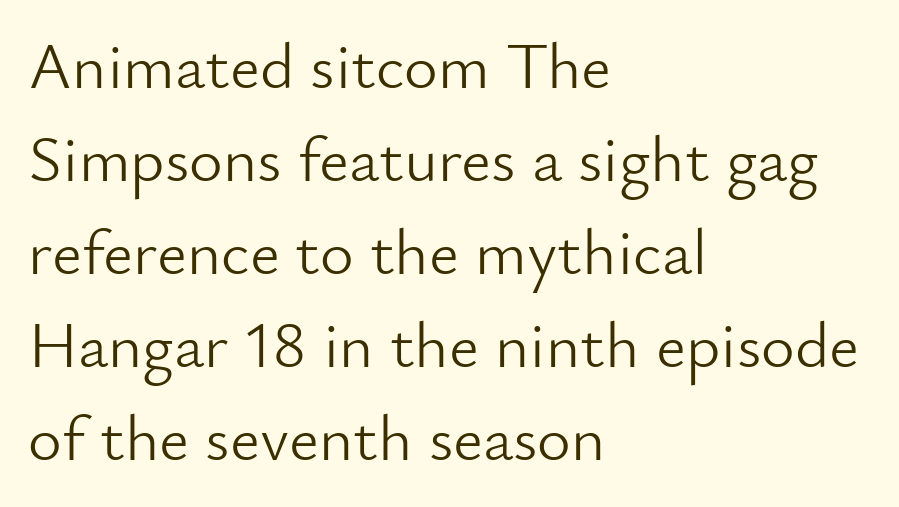
{"serif": "no", "italic": "no", "bold": "no", "weight": "light", "width": "normal", "stroke_contrast": "low", "x_height": "small", "monospaced": "no", "underline": "no", "align": "left", "line_spacing": "normal", "line_spacing_ratio": 1.43, "letter_spacing": "normal", "letter_spacing_em": 0.0, "glyph_px": 65}
